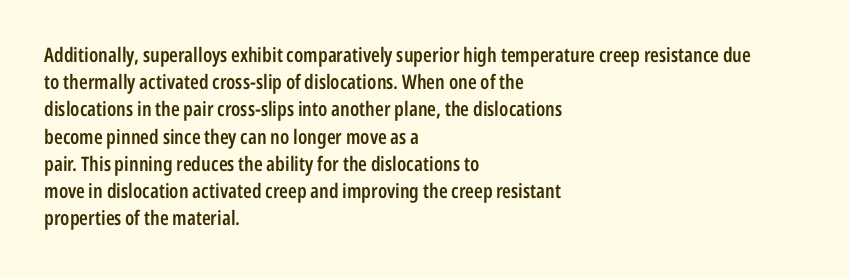
{"italic": "no", "bold": "semi", "underline": "no", "align": "left", "line_spacing": "normal", "line_spacing_ratio": 1.36, "letter_spacing": "normal", "letter_spacing_em": 0.0, "glyph_px": 20}
